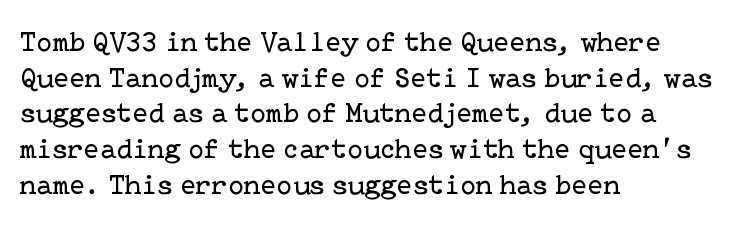
Stem width sits at or under what a default text font uses. The lettering holds an erect, upright posture throughout. Compared with typical body copy, the letter spacing here is the same. The text block is weighted toward the left margin, trailing off unevenly rightward.
